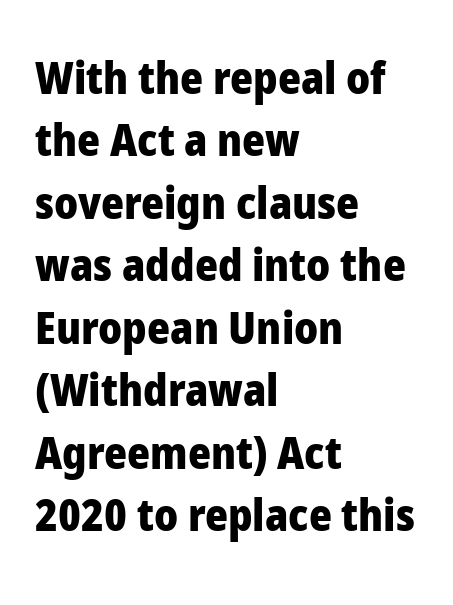
{"serif": "no", "italic": "no", "bold": "yes", "weight": "heavy", "width": "normal", "stroke_contrast": "low", "x_height": "medium", "monospaced": "no", "underline": "no", "align": "left", "line_spacing": "normal", "line_spacing_ratio": 1.42, "letter_spacing": "normal", "letter_spacing_em": 0.0, "glyph_px": 44}
